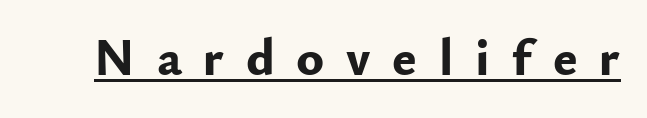
Q: Is the text bold? A: Yes.
Q: Is the text italic (slanted)? A: No, it is upright.
Q: Is the typeface a serif or a sans-serif typeface? A: Sans-serif.
Q: Is the text underlined? A: Yes.
Q: Is the spacing between letters normal or unusually wide? A: Unusually wide.
Q: Width (condensed, normal, or wide)? A: Normal.
Q: Stroke contrast? A: Low.
Q: x-height? A: Small.
Q: Monospaced? A: No.
